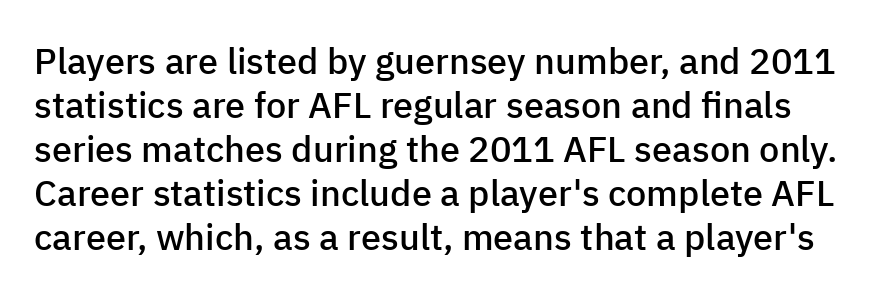
The image shows 36 px semibold sans-serif type, upright; set line spacing 1.22x, normal letter spacing, not underlined; low stroke contrast and a medium x-height.
